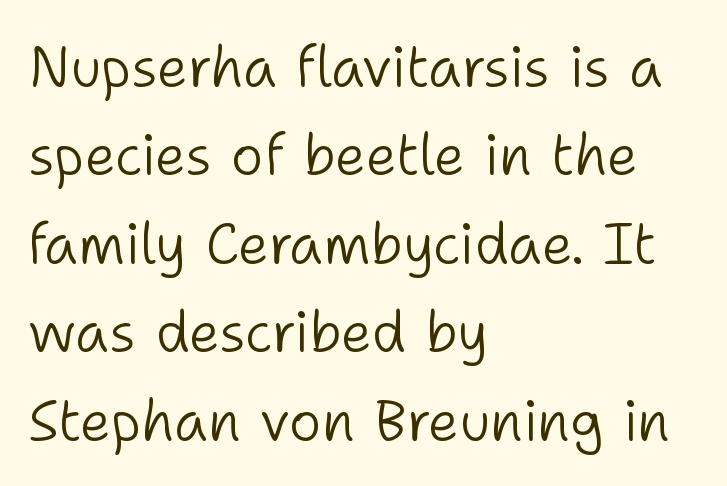
Line spacing here is normal. Upright lettering throughout. Rule under the text: the space is simply empty. The font family rendered here belongs to the sans-serif group. Spacing verdict: proportional, widths tailored to each character. The cut favours lightness, reaching ordinary text weight at its darkest.
